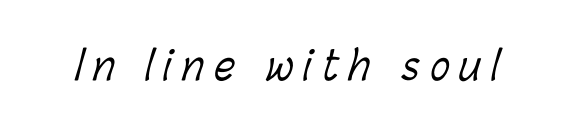
{"bold": "no", "weight": "light", "width": "condensed", "stroke_contrast": "low", "x_height": "medium", "monospaced": "no", "underline": "no", "letter_spacing": "wide", "letter_spacing_em": 0.27, "glyph_px": 40}
